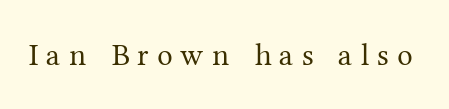
{"serif": "yes", "italic": "no", "bold": "no", "weight": "regular", "width": "normal", "stroke_contrast": "medium", "x_height": "medium", "monospaced": "no", "underline": "no", "letter_spacing": "wide", "letter_spacing_em": 0.26, "glyph_px": 31}
